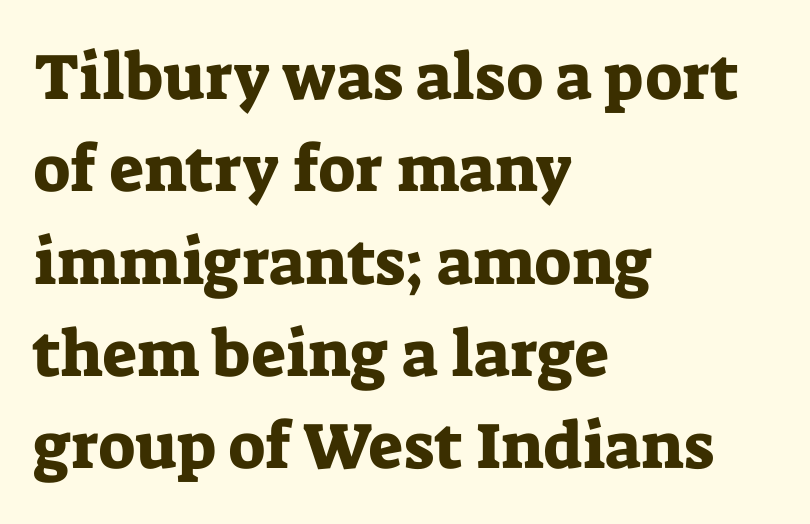
The image shows 65 px serif type, upright; set left-aligned, normal line spacing (1.42x), normal letter spacing, not underlined; low stroke contrast and a medium x-height.
